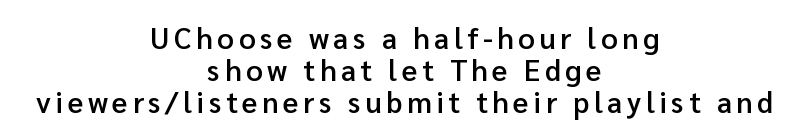
{"serif": "no", "italic": "no", "bold": "semi", "weight": "semibold", "width": "normal", "stroke_contrast": "low", "x_height": "medium", "monospaced": "no", "underline": "no", "align": "center", "line_spacing": "tight", "line_spacing_ratio": 1.11, "glyph_px": 29}
